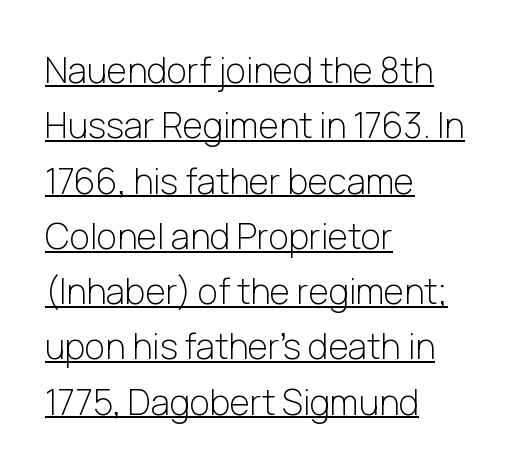
{"serif": "no", "italic": "no", "bold": "no", "weight": "light", "width": "normal", "stroke_contrast": "low", "x_height": "medium", "monospaced": "no", "underline": "yes", "align": "left", "line_spacing": "normal", "line_spacing_ratio": 1.58, "letter_spacing": "normal", "letter_spacing_em": 0.0, "glyph_px": 35}
